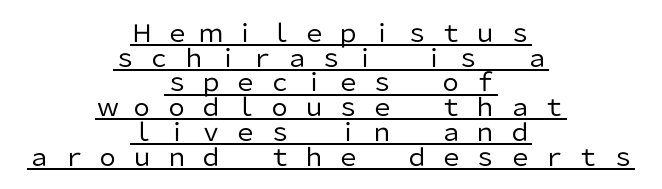
The image shows 24 px text type, upright; set centered, tight line spacing (1.03x), unusually wide letter spacing (+0.43 em), underlined.
